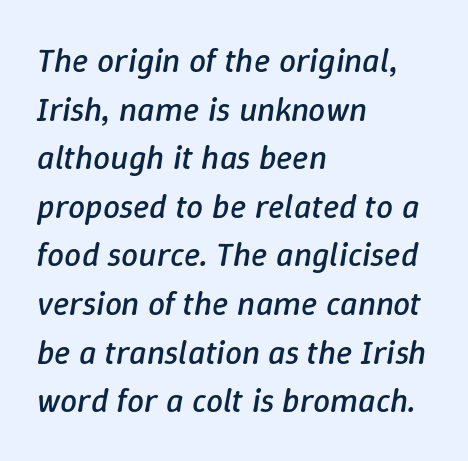
Q: Is the text bold? A: No.
Q: Is the text italic (slanted)? A: Yes, it leans right by about 9 degrees.
Q: Is the text underlined? A: No.
Q: How is the paragraph aligned? A: Left-aligned.
Q: Is the spacing between letters normal or unusually wide? A: Normal.
Q: Is the spacing between lines tight, normal or loose? A: Normal.
Q: Width (condensed, normal, or wide)? A: Normal.
Q: Stroke contrast? A: Low.
Q: x-height? A: Medium.
Q: Monospaced? A: No.
